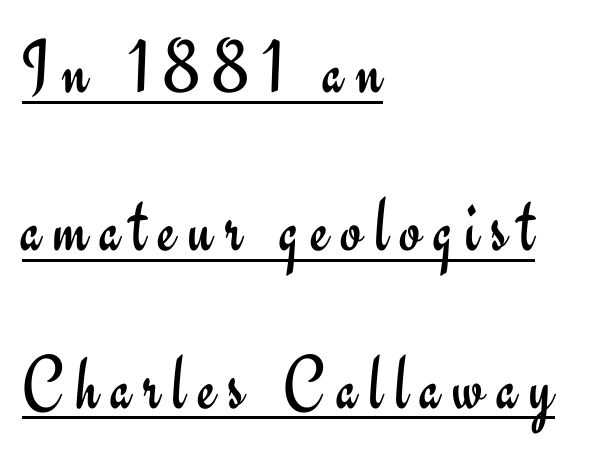
The image shows 77 px regular-weight sans-serif type; set left-aligned, loose line spacing (2.05x), underlined; low stroke contrast and a small x-height.
